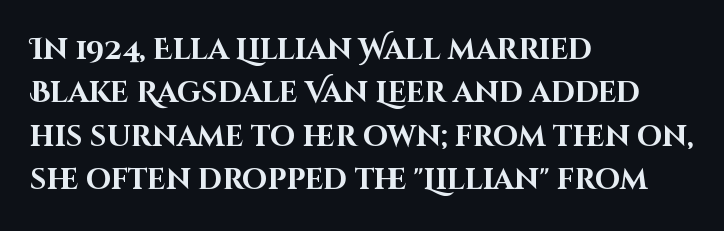
{"serif": "no", "italic": "no", "bold": "yes", "weight": "bold", "width": "normal", "stroke_contrast": "high", "x_height": "large", "monospaced": "no", "underline": "no", "align": "left", "line_spacing": "normal", "line_spacing_ratio": 1.5, "letter_spacing": "normal", "letter_spacing_em": 0.0, "glyph_px": 29}
